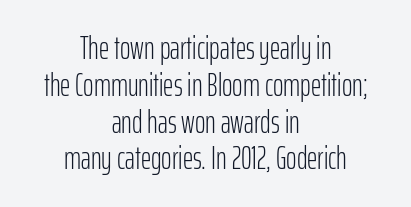
{"serif": "no", "italic": "no", "bold": "no", "weight": "light", "width": "condensed", "stroke_contrast": "low", "x_height": "medium", "monospaced": "no", "underline": "no", "align": "center", "line_spacing": "tight", "line_spacing_ratio": 1.15, "letter_spacing": "normal", "letter_spacing_em": 0.0, "glyph_px": 32}
